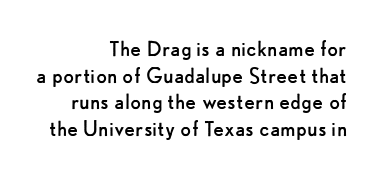
Q: Is the text bold? A: No.
Q: Is the text italic (slanted)? A: No, it is upright.
Q: Is the text underlined? A: No.
Q: How is the paragraph aligned? A: Right-aligned.
Q: Is the spacing between letters normal or unusually wide? A: Normal.
Q: Is the spacing between lines tight, normal or loose? A: Tight.
